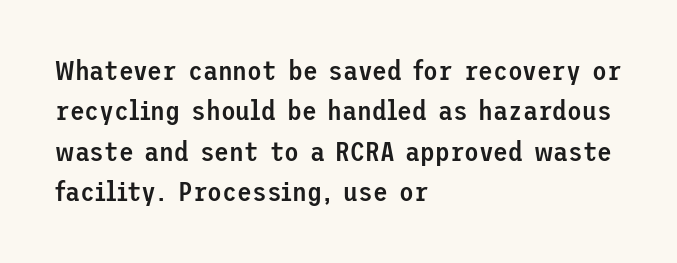
{"italic": "no", "bold": "semi", "underline": "no", "align": "left", "line_spacing": "normal", "line_spacing_ratio": 1.5, "letter_spacing": "normal", "letter_spacing_em": 0.0, "glyph_px": 27}
